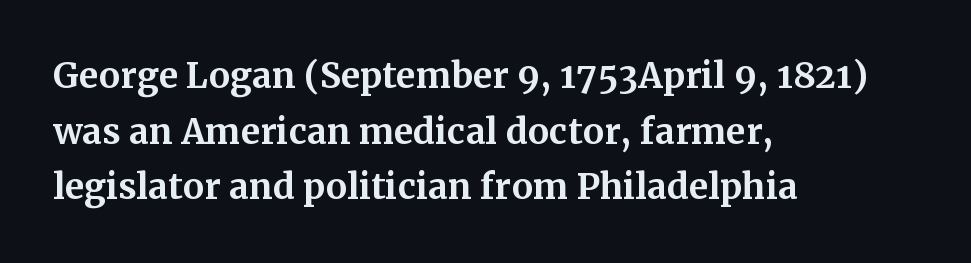
These lines keep a tight, regular rhythm from letter to letter. Each letter keeps its own natural width here, so spacing adapts to shape. Each row of text sits above clean, open space. Letterform terminals end in serifs throughout the passage. The font is running at its bold setting. Every character sits straight up, as roman type does.
